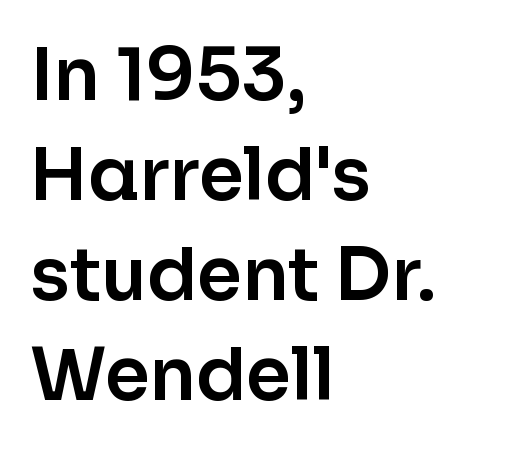
The lines in this sample share a left origin and differ only in where they stop. Lines of text with bare space underneath. Baseline-to-baseline distance is the conventional proportion of letter height. Ascenders rise straight up at ninety degrees. Each letter keeps its own natural width here, so spacing adapts to shape. Font category for this specimen: sans-serif.
